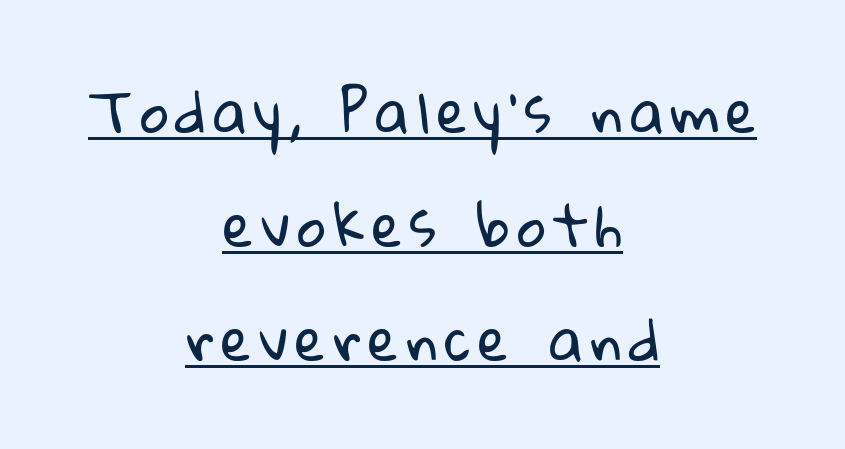
The image shows 56 px regular-weight sans-serif type; set centered, loose line spacing (2.04x), underlined; low stroke contrast and a medium x-height.
